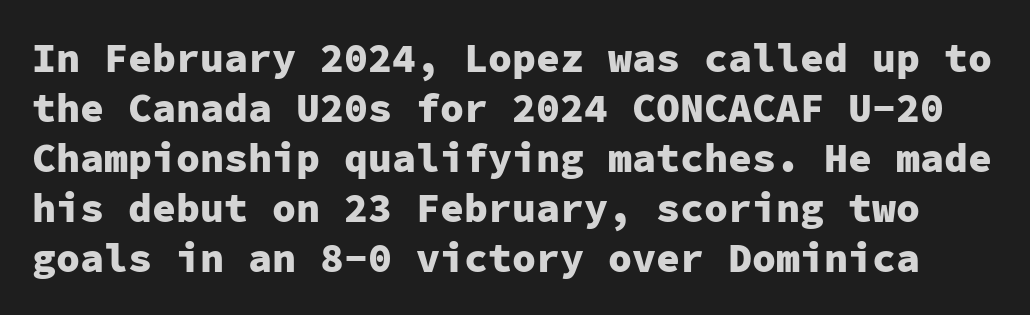
{"serif": "no", "italic": "no", "bold": "yes", "weight": "heavy", "width": "normal", "stroke_contrast": "low", "x_height": "medium", "monospaced": "yes", "underline": "no", "line_spacing": "normal", "line_spacing_ratio": 1.25, "letter_spacing": "normal", "letter_spacing_em": 0.0, "glyph_px": 40}
